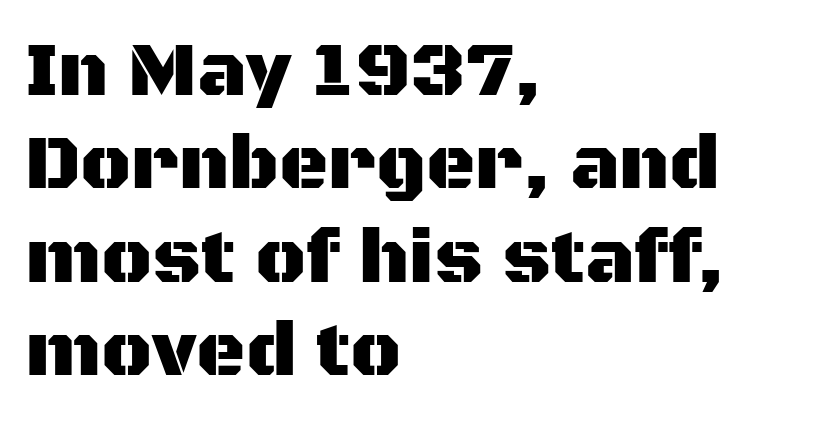
This is sans-serif lettering, the kind often seen on screens and signage. This sample has the flowing, uneven cadence of proportional lettering. Designer's note — italics off, roman on. The baseline area is clear. The lines are quadded left. What stands out about the letter spacing? Nothing — it is the standard amount.
